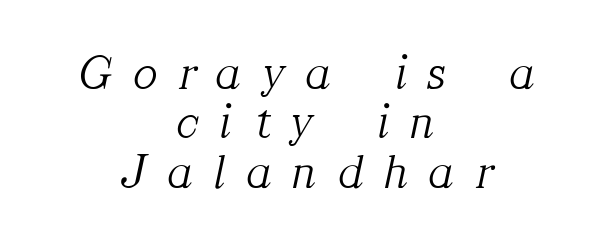
Spacing verdict: proportional, widths tailored to each character. Teacher's note: observe the equal gaps on both sides — that is centered alignment. A light-to-regular cut is what we see here. Students, observe: this is what under-led, compact text looks like.
